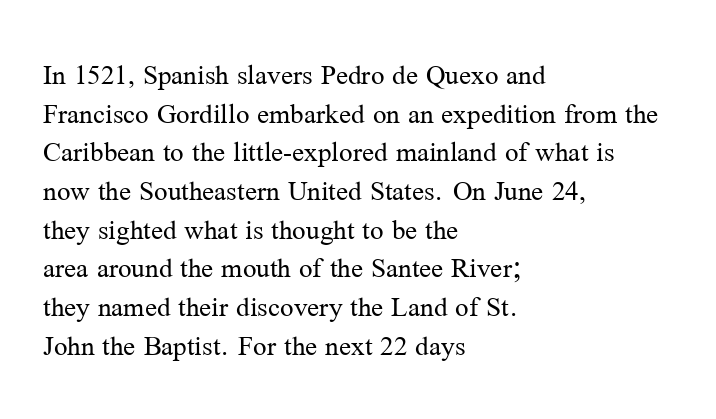
Q: Is the text bold? A: No.
Q: Is the text italic (slanted)? A: No, it is upright.
Q: Is the typeface a serif or a sans-serif typeface? A: Serif.
Q: Is the text underlined? A: No.
Q: How is the paragraph aligned? A: Left-aligned.
Q: Is the spacing between letters normal or unusually wide? A: Normal.
Q: Is the spacing between lines tight, normal or loose? A: Normal.
Q: Width (condensed, normal, or wide)? A: Normal.
Q: Stroke contrast? A: Medium.
Q: x-height? A: Medium.
Q: Monospaced? A: No.
